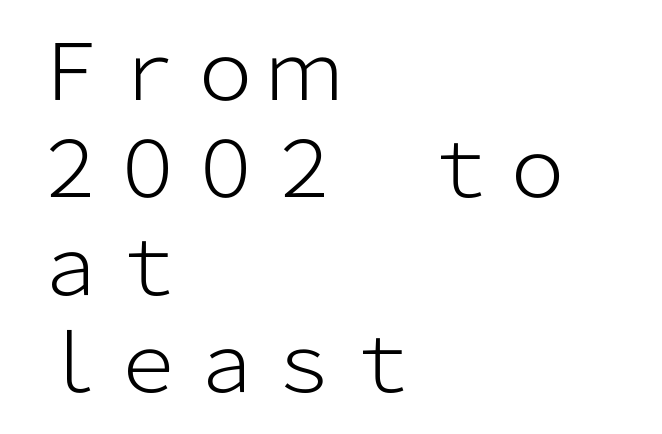
The area under the type is left untouched. The horizontal fit of the characters is conventional and even. The typeface has the unassuming heft of standard copy or less. This block has exactly the height ordinary leading produces. Note the varied advance widths — an 'i' is clearly narrower than an 'm'. Leftover space on each line is placed entirely after the last word.
